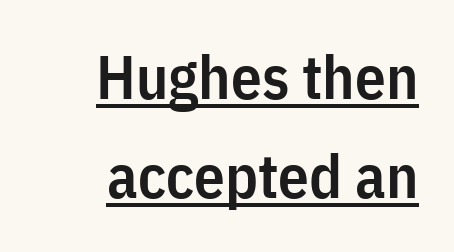
The image shows 61 px semibold, condensed sans-serif type, upright; set right-aligned, normal line spacing (1.63x), normal letter spacing, underlined; low stroke contrast and a medium x-height.
